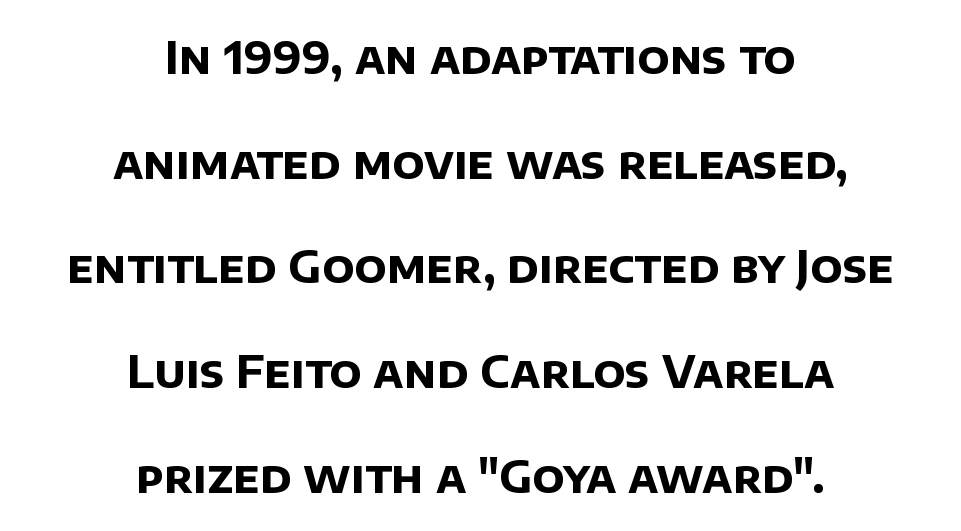
Q: Is the text bold? A: Yes.
Q: Is the typeface a serif or a sans-serif typeface? A: Sans-serif.
Q: Is the text underlined? A: No.
Q: How is the paragraph aligned? A: Centered.
Q: Is the spacing between letters normal or unusually wide? A: Normal.
Q: Is the spacing between lines tight, normal or loose? A: Loose.
Q: Width (condensed, normal, or wide)? A: Normal.
Q: Stroke contrast? A: Low.
Q: x-height? A: Large.
Q: Monospaced? A: No.
